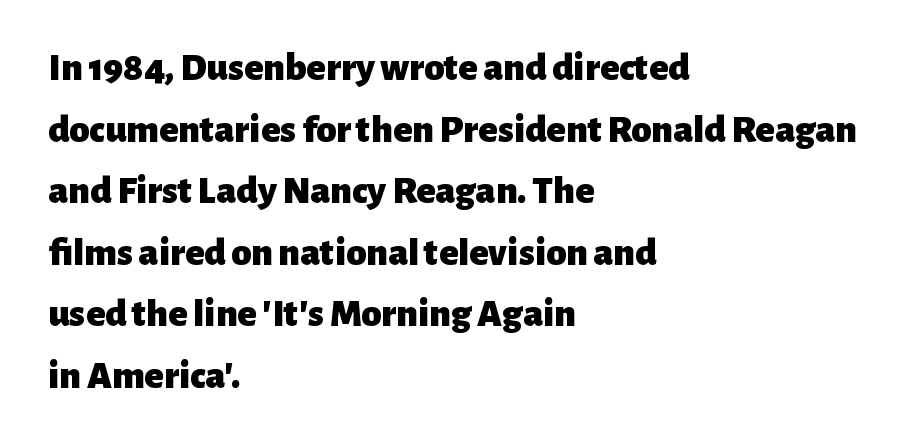
This sample uses a sans-serif face. Heft: maximum for text — a bold. Horizontal bands of white between lines are of average thickness. The text block is weighted toward the left margin, trailing off unevenly rightward.
